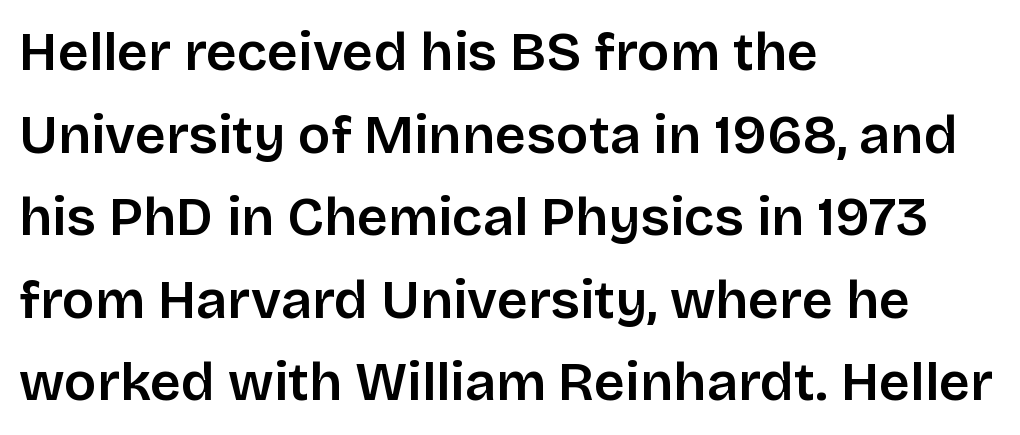
Type without underlining. Is this a fixed-width face? No — the glyphs have proportional, varying widths. The lines in this sample share a left origin and differ only in where they stop. Firm but not heavy-handed strokes: this text is semibold. The axis of the letterforms is exactly vertical. Nope, no serifs anywhere on these letters.
